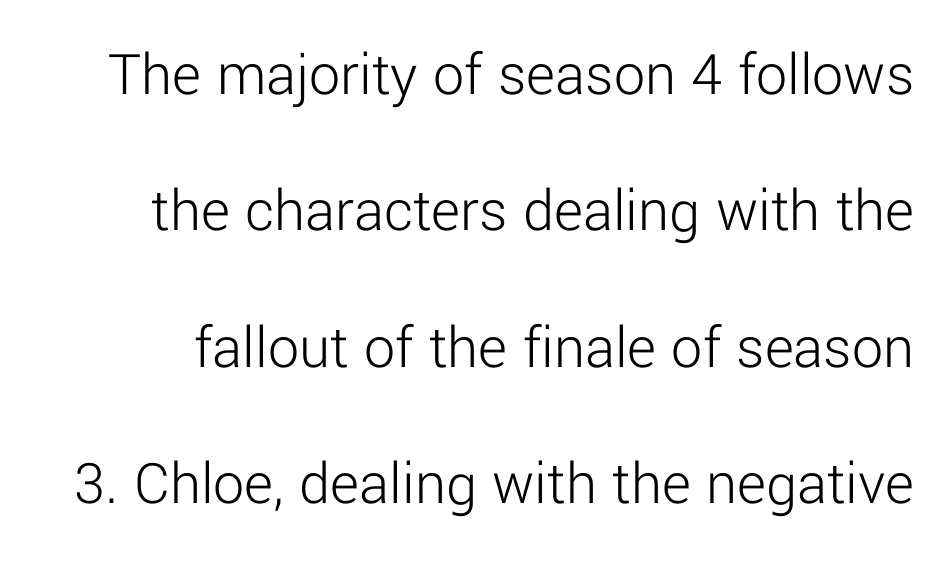
The image shows 62 px light sans-serif type, upright; set loose line spacing (2.2x), normal letter spacing, not underlined; low stroke contrast and a medium x-height.
